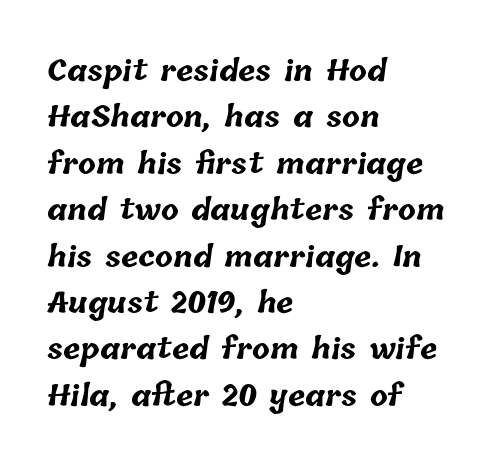
{"bold": "yes", "weight": "bold", "width": "normal", "stroke_contrast": "low", "x_height": "medium", "monospaced": "no", "underline": "no", "align": "left", "line_spacing": "normal", "line_spacing_ratio": 1.6, "letter_spacing": "normal", "letter_spacing_em": 0.0, "glyph_px": 29}
